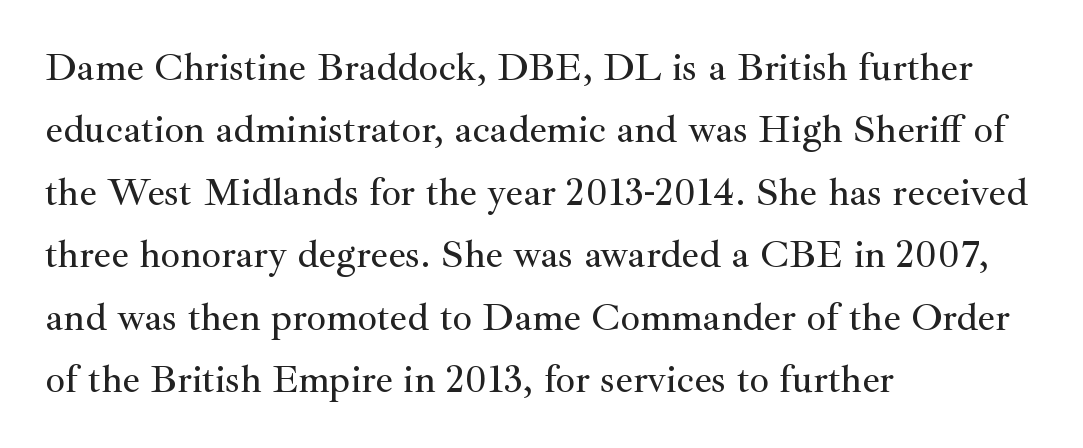
To sum up the face: it has serifs. Vertical spacing — default. If you drew a ruler down the left edge, every line would touch it. This sample has the flowing, uneven cadence of proportional lettering. The letterforms sit shoulder to shoulder at normal distance.
